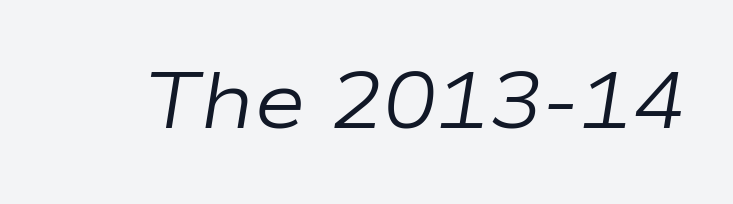
Q: Is the text bold? A: No.
Q: Is the text italic (slanted)? A: Yes, it leans right by about 9 degrees.
Q: Is the text underlined? A: No.
Q: Is the spacing between letters normal or unusually wide? A: Normal.
Q: Width (condensed, normal, or wide)? A: Wide.
Q: Stroke contrast? A: Low.
Q: x-height? A: Medium.
Q: Monospaced? A: No.
